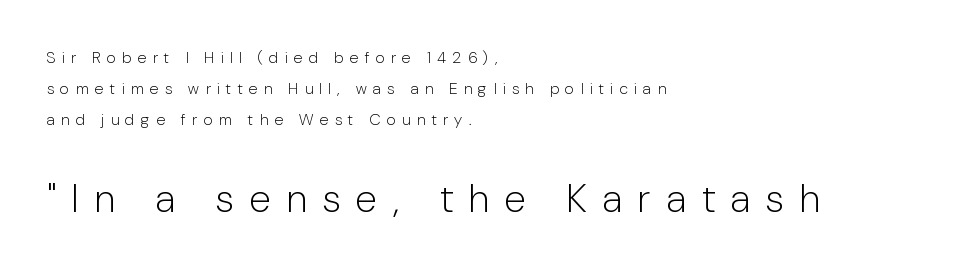
These lines stack with their left ends in a neat column. Counters stay open thanks to moderate or lighter strokes. A typesetter would label this face a sans. Loose tracking; the words dissolve into strings of separated letters. Note the varied advance widths — an 'i' is clearly narrower than an 'm'. The typography opts for an upright posture over an oblique one.
